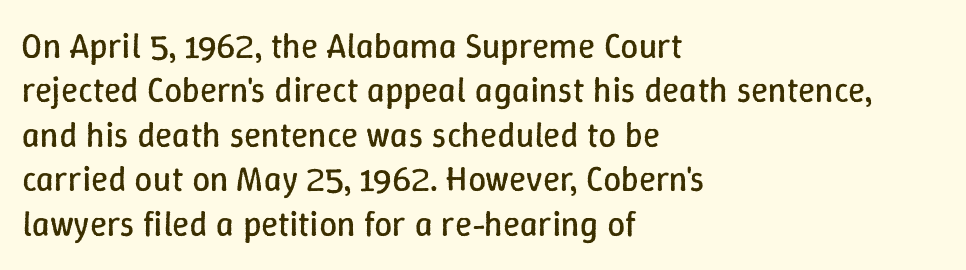
Q: Is the text bold? A: No.
Q: Is the text italic (slanted)? A: No, it is upright.
Q: Is the text underlined? A: No.
Q: How is the paragraph aligned? A: Left-aligned.
Q: Is the spacing between letters normal or unusually wide? A: Normal.
Q: Is the spacing between lines tight, normal or loose? A: Normal.
Q: Width (condensed, normal, or wide)? A: Normal.
Q: Stroke contrast? A: Low.
Q: x-height? A: Medium.
Q: Monospaced? A: No.
